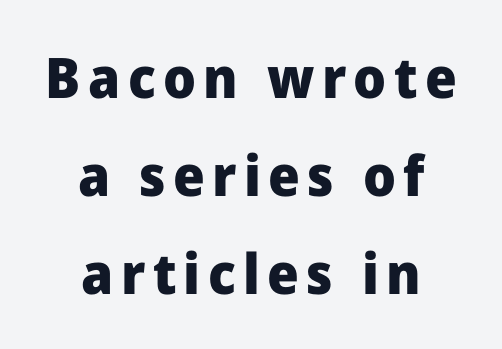
{"serif": "no", "italic": "no", "bold": "yes", "weight": "heavy", "width": "normal", "stroke_contrast": "low", "x_height": "medium", "monospaced": "no", "underline": "no", "align": "center", "line_spacing_ratio": 1.75, "glyph_px": 56}
